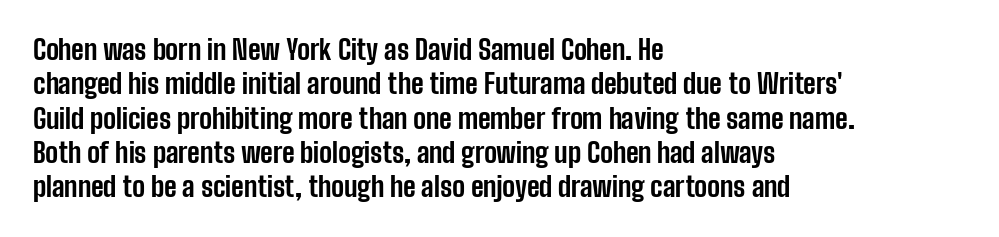
Q: Is the text bold? A: Yes.
Q: Is the text italic (slanted)? A: No, it is upright.
Q: Is the text underlined? A: No.
Q: How is the paragraph aligned? A: Left-aligned.
Q: Is the spacing between letters normal or unusually wide? A: Normal.
Q: Is the spacing between lines tight, normal or loose? A: Normal.
